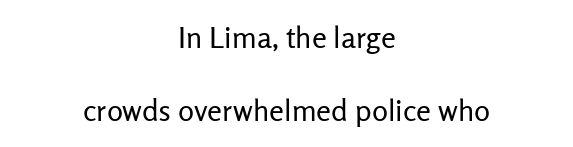
The image shows 30 px regular-weight sans-serif type, upright; set centered, loose line spacing (2.43x), normal letter spacing, not underlined; low stroke contrast and a medium x-height.
